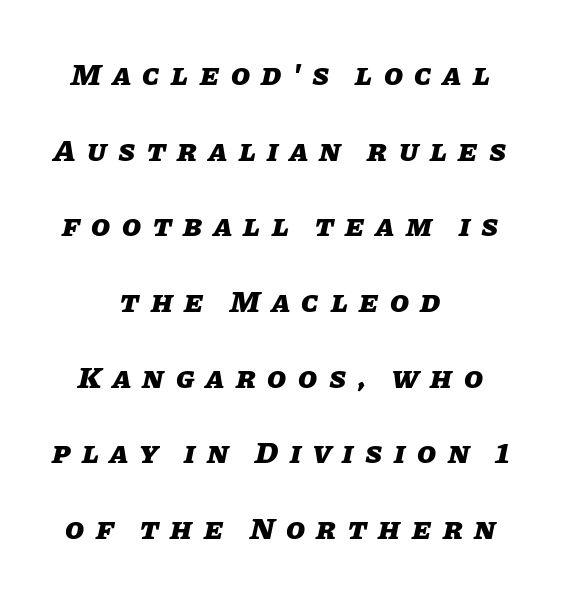
Q: Is the text bold? A: Yes.
Q: Is the text italic (slanted)? A: Yes, it leans right by about 11 degrees.
Q: Is the text underlined? A: No.
Q: How is the paragraph aligned? A: Centered.
Q: Is the spacing between letters normal or unusually wide? A: Unusually wide.
Q: Is the spacing between lines tight, normal or loose? A: Loose.
Q: Width (condensed, normal, or wide)? A: Normal.
Q: Stroke contrast? A: Low.
Q: x-height? A: Large.
Q: Monospaced? A: No.
